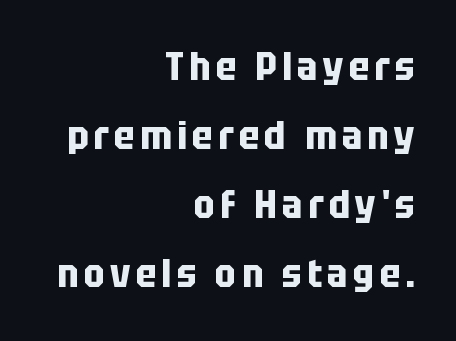
The image shows 39 px bold, condensed sans-serif type, upright; set right-aligned, line spacing 1.77x, not underlined; low stroke contrast and a large x-height.
